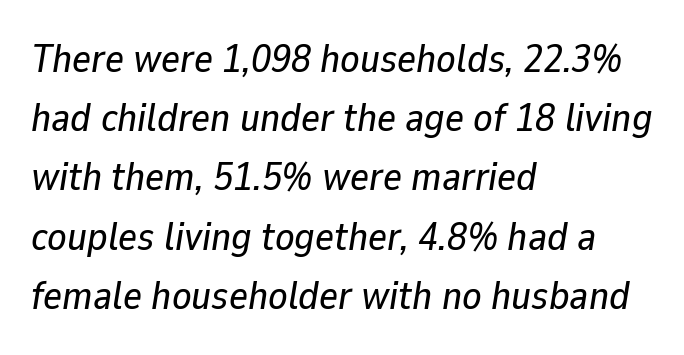
Q: Is the text italic (slanted)? A: Yes, it leans right by about 9 degrees.
Q: Is the text underlined? A: No.
Q: How is the paragraph aligned? A: Left-aligned.
Q: Is the spacing between letters normal or unusually wide? A: Normal.
Q: Is the spacing between lines tight, normal or loose? A: Normal.
Q: Width (condensed, normal, or wide)? A: Normal.
Q: Stroke contrast? A: Low.
Q: x-height? A: Medium.
Q: Monospaced? A: No.
